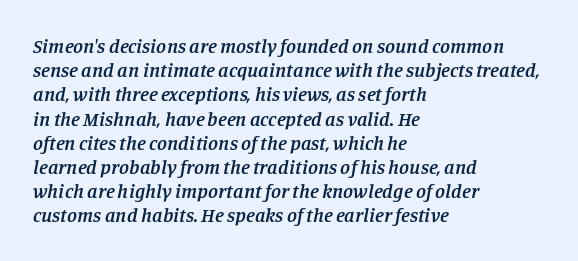
Q: Is the text bold? A: Semi-bold.
Q: Is the text italic (slanted)? A: Yes, it leans right by about 11 degrees.
Q: Is the text underlined? A: No.
Q: How is the paragraph aligned? A: Left-aligned.
Q: Is the spacing between letters normal or unusually wide? A: Normal.
